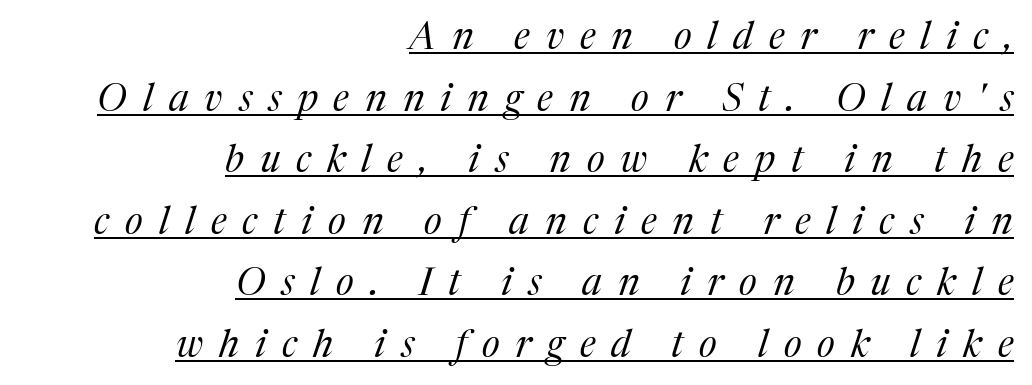
Q: Is the text bold? A: No.
Q: Is the text italic (slanted)? A: Yes, it leans right by about 17 degrees.
Q: Is the typeface a serif or a sans-serif typeface? A: Serif.
Q: Is the text underlined? A: Yes.
Q: How is the paragraph aligned? A: Right-aligned.
Q: Is the spacing between letters normal or unusually wide? A: Unusually wide.
Q: Is the spacing between lines tight, normal or loose? A: Normal.
Q: Width (condensed, normal, or wide)? A: Normal.
Q: Stroke contrast? A: Medium.
Q: x-height? A: Medium.
Q: Monospaced? A: No.
